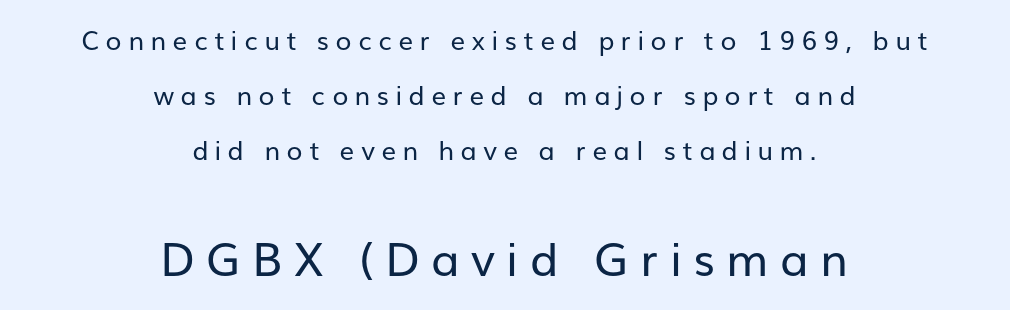
Italic? Not at all — the glyphs are vertical. Whoever set this made the second block the dominant, larger element. Check under the words: just untouched page. Between one letter and the next there's a generous, obvious gap.
